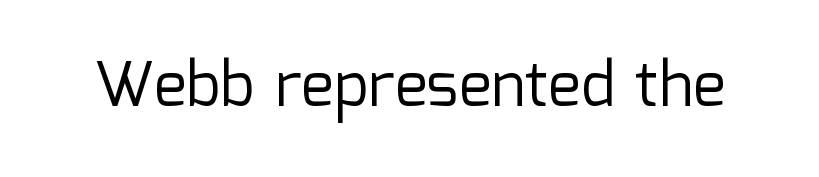
{"serif": "no", "italic": "no", "bold": "no", "weight": "regular", "width": "normal", "stroke_contrast": "low", "x_height": "medium", "monospaced": "no", "underline": "no", "letter_spacing": "normal", "letter_spacing_em": 0.0, "glyph_px": 62}
